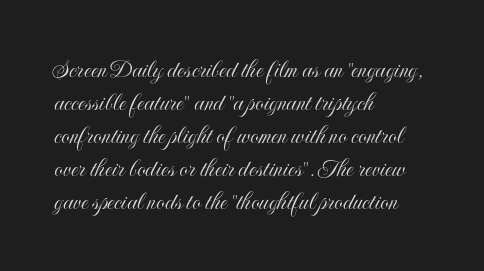
{"underline": "no", "align": "left", "line_spacing_ratio": 1.22, "letter_spacing": "normal", "letter_spacing_em": 0.0, "glyph_px": 27}
